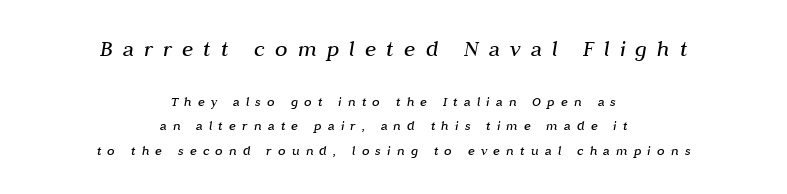
Slant detected: the letters are inclined. The tracking jumps out immediately: characters are airy and widely separated. Glance below the letters and you will spot only blank space. On a weight scale, this lands at 450 or below.
